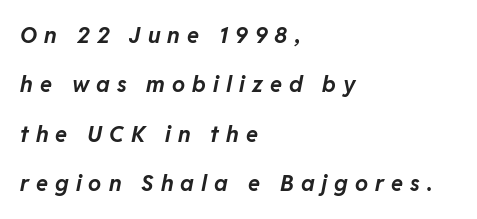
The image shows 22 px bold type, italic (leaning right); set left-aligned, loose line spacing (2.25x), unusually wide letter spacing (+0.32 em), not underlined.
